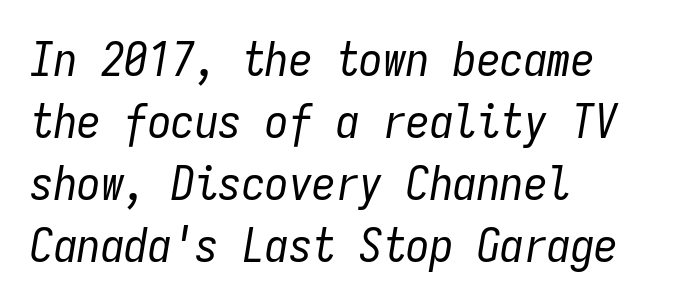
Q: Is the text bold? A: No.
Q: Is the text italic (slanted)? A: Yes, it leans right by about 9 degrees.
Q: Is the text underlined? A: No.
Q: How is the paragraph aligned? A: Left-aligned.
Q: Is the spacing between letters normal or unusually wide? A: Normal.
Q: Is the spacing between lines tight, normal or loose? A: Normal.
Q: Width (condensed, normal, or wide)? A: Condensed.
Q: Stroke contrast? A: Low.
Q: x-height? A: Medium.
Q: Monospaced? A: Yes.
